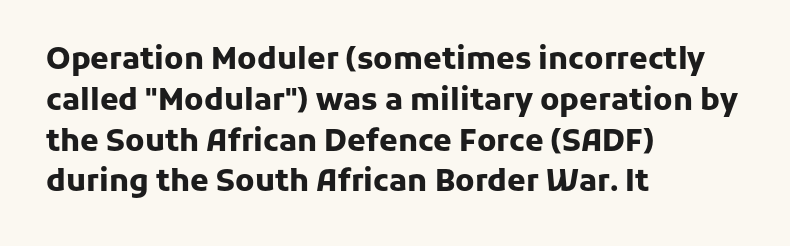
{"serif": "no", "italic": "no", "bold": "yes", "weight": "heavy", "width": "normal", "stroke_contrast": "low", "x_height": "medium", "monospaced": "no", "underline": "no", "align": "left", "line_spacing": "normal", "line_spacing_ratio": 1.36, "letter_spacing": "normal", "letter_spacing_em": 0.0, "glyph_px": 30}
